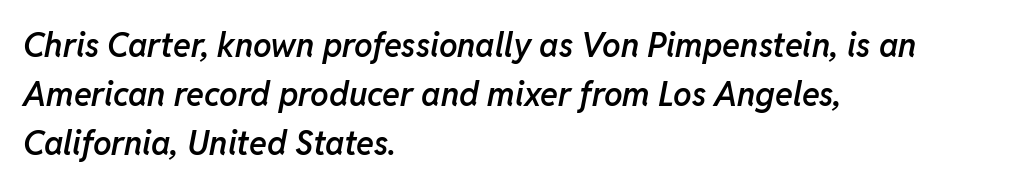
Q: Is the text bold? A: Semi-bold.
Q: Is the text italic (slanted)? A: Yes, it leans right by about 11 degrees.
Q: Is the text underlined? A: No.
Q: How is the paragraph aligned? A: Left-aligned.
Q: Is the spacing between letters normal or unusually wide? A: Normal.
Q: Is the spacing between lines tight, normal or loose? A: Normal.
Q: Width (condensed, normal, or wide)? A: Normal.
Q: Stroke contrast? A: Low.
Q: x-height? A: Medium.
Q: Monospaced? A: No.
